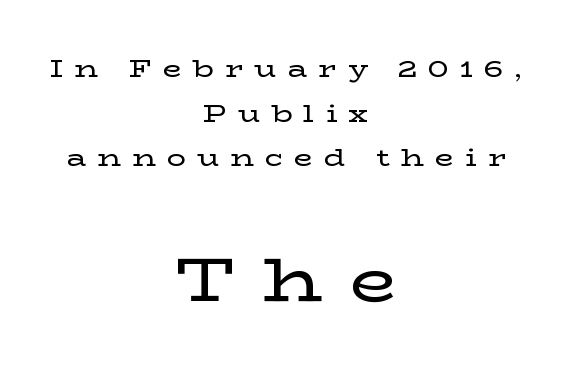
Letters rest on an invisible, unmarked baseline. You could not count columns in this text — the font is proportionally spaced. Here the second block reads like a headline and the first like body copy. Horizontally, the lines are justified to the midpoint only.
